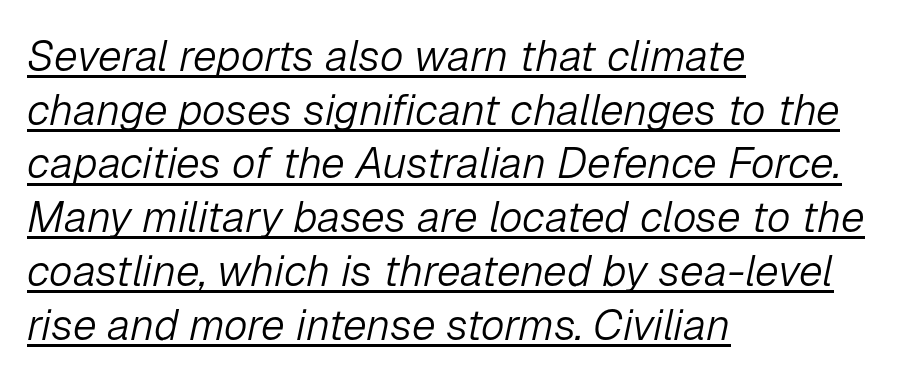
Line beginnings align vertically; line endings do not. Every word sits above its own underline. The passage shown is typed in a proportional face where columns would drift. Evenly set lines give the paragraph a standard silhouette. Between one letter and the next there's only the usual sliver of space.
